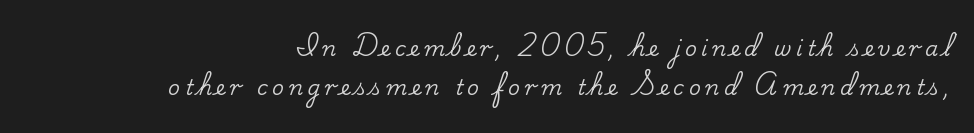
{"underline": "no", "align": "right", "line_spacing_ratio": 1.87, "letter_spacing": "wide", "letter_spacing_em": 0.21, "glyph_px": 21}
